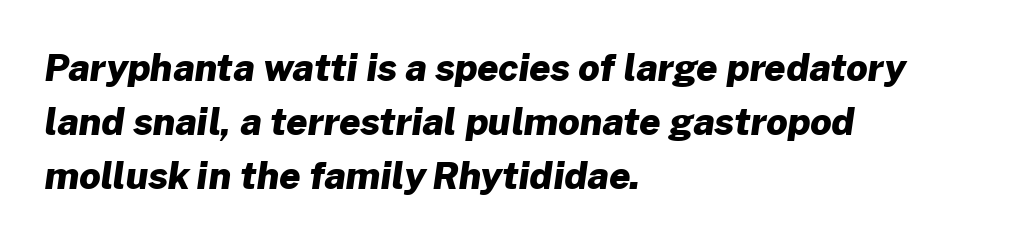
{"serif": "no", "bold": "yes", "weight": "heavy", "width": "normal", "stroke_contrast": "low", "x_height": "medium", "monospaced": "no", "underline": "no", "align": "left", "line_spacing": "normal", "line_spacing_ratio": 1.46, "letter_spacing": "normal", "letter_spacing_em": 0.0, "glyph_px": 37}
